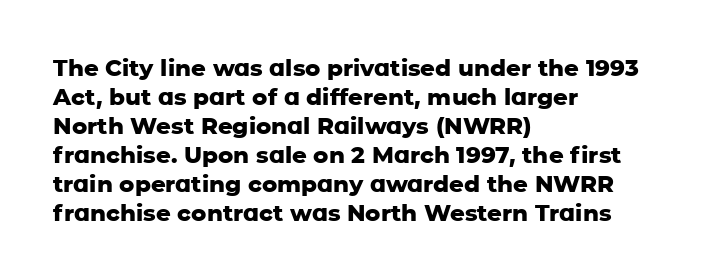
The typography opts for an upright posture over an oblique one. What weight is shown? A full bold with thick strokes. How would I describe the line gaps? Plain and ordinary. Each line starts at the same left margin while the right side varies.
